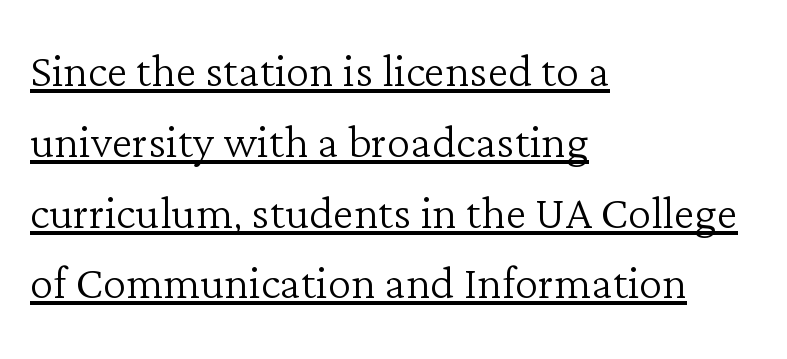
{"serif": "yes", "italic": "no", "bold": "no", "weight": "light", "width": "normal", "stroke_contrast": "low", "x_height": "medium", "monospaced": "no", "underline": "yes", "align": "left", "line_spacing_ratio": 1.2, "letter_spacing": "normal", "letter_spacing_em": 0.0, "glyph_px": 59}
